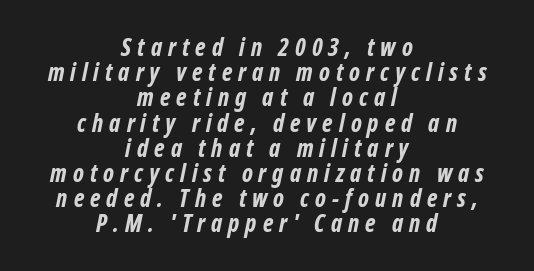
The image shows 24 px bold type; set centered, tight line spacing (1.05x), unusually wide letter spacing (+0.25 em), not underlined.
